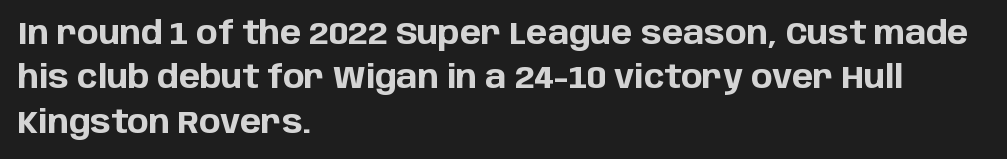
Is this a fixed-width face? No — the glyphs have proportional, varying widths. Left-aligned paragraph, ragged on the right. How are the letters spaced? Ordinarily, with no added tracking. You can tell from the bare stems that sans-serif type was used.
